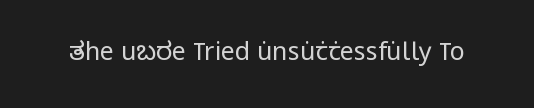
{"italic": "no", "bold": "no", "underline": "no", "letter_spacing": "normal", "letter_spacing_em": 0.0, "glyph_px": 25}
